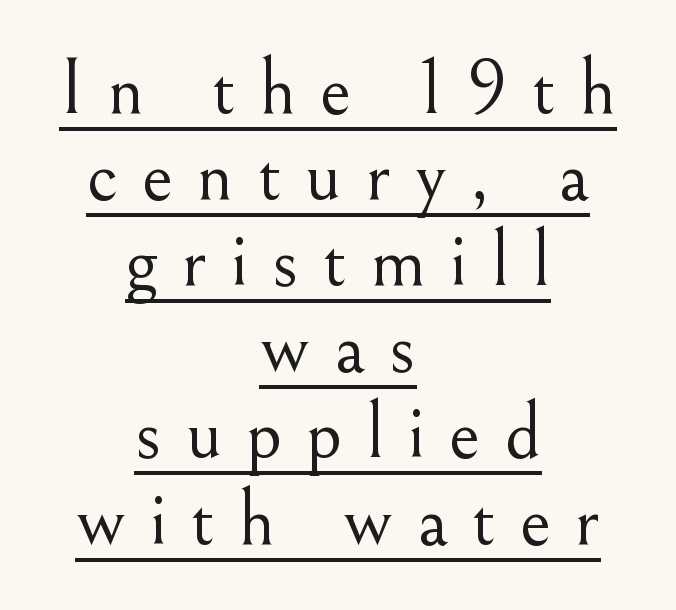
The passage shown is not bold in any degree. In terms of letterform style, serifs are clearly present. Each letter keeps its own natural width here, so spacing adapts to shape. Posture: vertical.
